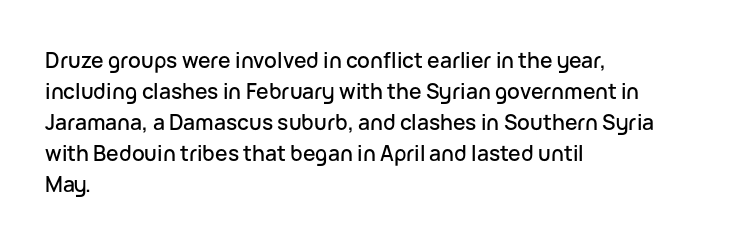
{"italic": "no", "underline": "no", "align": "left", "line_spacing": "normal", "line_spacing_ratio": 1.48, "letter_spacing": "normal", "letter_spacing_em": 0.0, "glyph_px": 21}
